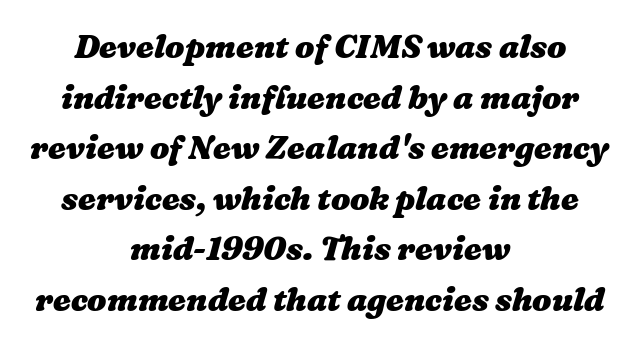
Q: Is the text bold? A: Yes.
Q: Is the text underlined? A: No.
Q: How is the paragraph aligned? A: Centered.
Q: Is the spacing between letters normal or unusually wide? A: Normal.
Q: Is the spacing between lines tight, normal or loose? A: Normal.
Q: Width (condensed, normal, or wide)? A: Wide.
Q: Stroke contrast? A: Medium.
Q: x-height? A: Medium.
Q: Monospaced? A: No.
